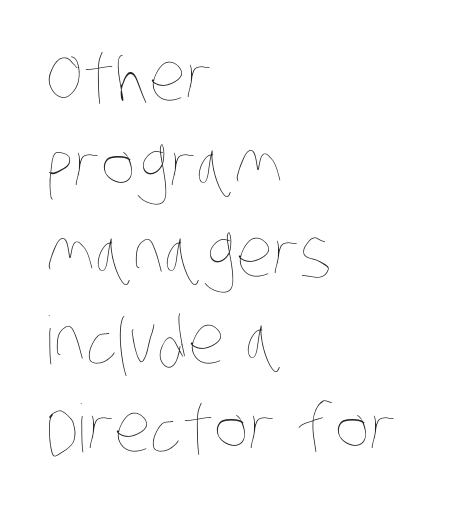
{"bold": "no", "weight": "thin", "width": "condensed", "stroke_contrast": "low", "x_height": "large", "monospaced": "no", "underline": "no", "align": "left", "line_spacing": "normal", "line_spacing_ratio": 1.33, "letter_spacing": "normal", "letter_spacing_em": 0.0, "glyph_px": 66}
